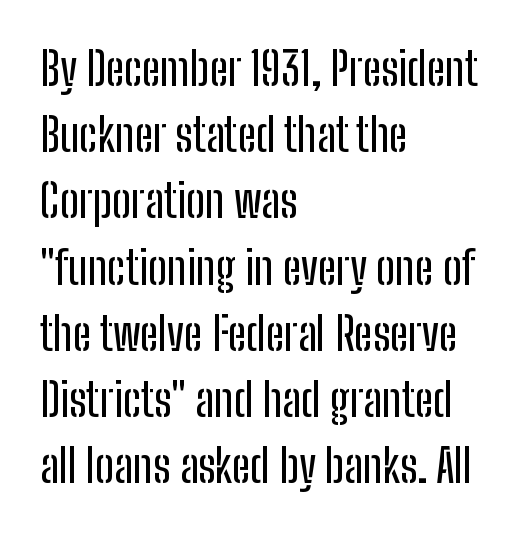
{"serif": "no", "italic": "no", "width": "condensed", "stroke_contrast": "low", "x_height": "medium", "monospaced": "no", "underline": "no", "align": "left", "line_spacing": "normal", "line_spacing_ratio": 1.44, "letter_spacing": "normal", "letter_spacing_em": 0.0, "glyph_px": 46}
